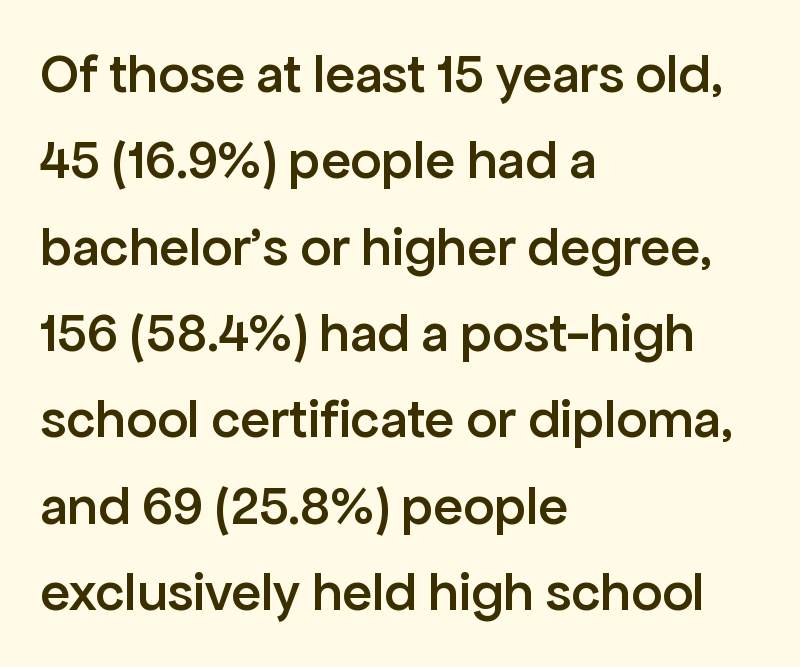
{"serif": "no", "italic": "no", "bold": "semi", "weight": "semibold", "width": "normal", "stroke_contrast": "low", "x_height": "medium", "monospaced": "no", "underline": "no", "align": "left", "line_spacing": "normal", "line_spacing_ratio": 1.57, "letter_spacing": "normal", "letter_spacing_em": 0.0, "glyph_px": 55}
